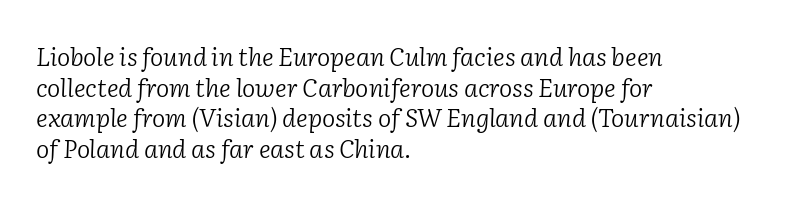
The image shows 25 px text type, italic (leaning right); set left-aligned, line spacing 1.23x, normal letter spacing, not underlined.
